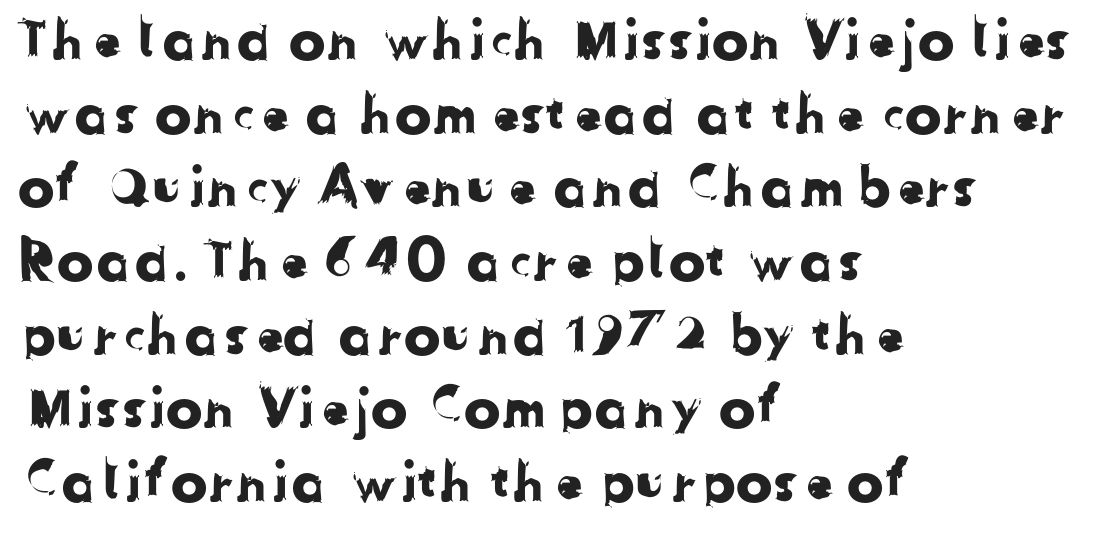
Q: Is the typeface a serif or a sans-serif typeface? A: Sans-serif.
Q: Is the text underlined? A: No.
Q: How is the paragraph aligned? A: Left-aligned.
Q: Is the spacing between letters normal or unusually wide? A: Normal.
Q: Is the spacing between lines tight, normal or loose? A: Normal.
Q: Width (condensed, normal, or wide)? A: Normal.
Q: Stroke contrast? A: Low.
Q: x-height? A: Medium.
Q: Monospaced? A: No.
